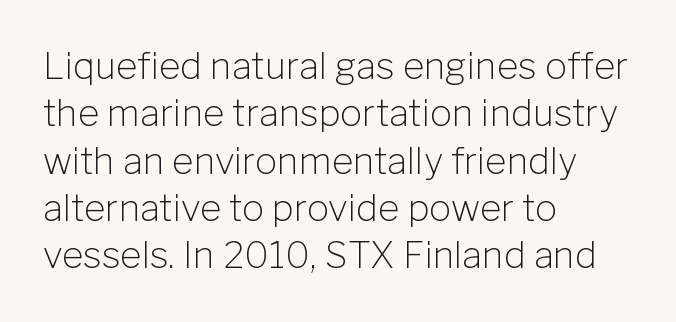
The image shows 37 px light sans-serif type, upright; set left-aligned, normal line spacing (1.28x), normal letter spacing, not underlined; low stroke contrast and a medium x-height.
